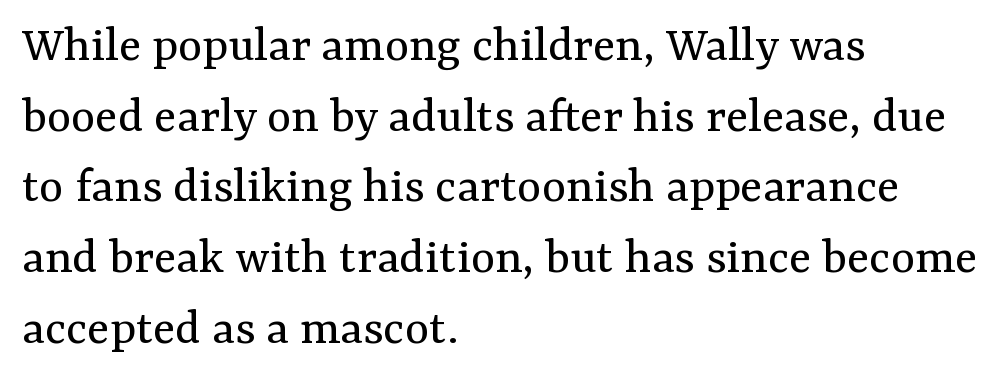
Nothing unusual about the tracking: characters are spaced as the font intends. Letters have the restrained weight of plain body copy at most. If you drew a line through each stem, it would be perfectly vertical. You could not count columns in this text — the font is proportionally spaced.
